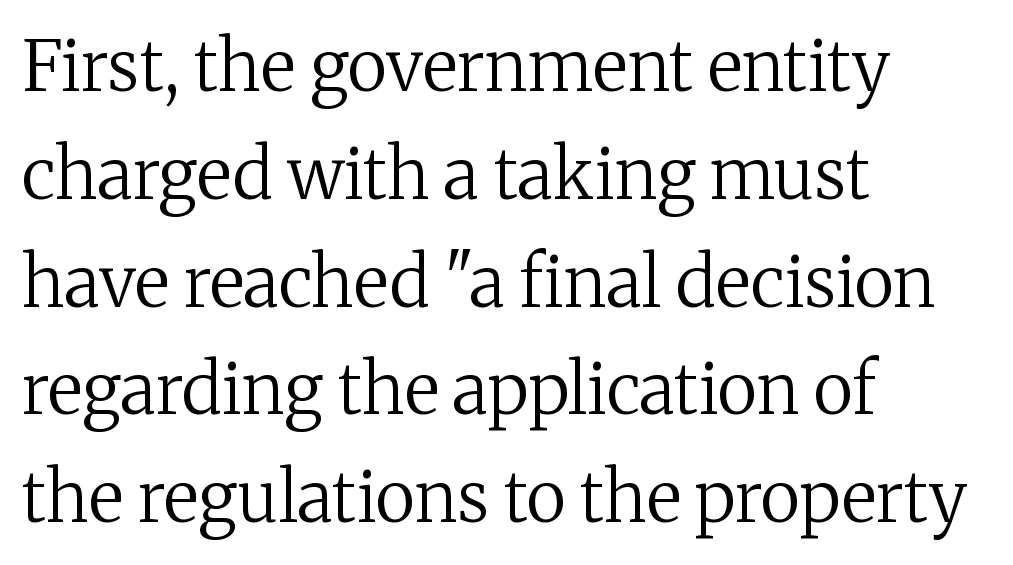
The image shows 70 px regular-weight serif type, upright; set left-aligned, normal line spacing (1.54x), normal letter spacing, not underlined; medium stroke contrast and a medium x-height.
